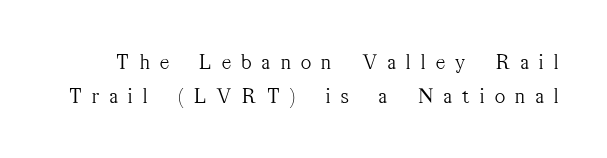
Q: Is the text bold? A: No.
Q: Is the text italic (slanted)? A: No, it is upright.
Q: Is the text underlined? A: No.
Q: Is the spacing between letters normal or unusually wide? A: Unusually wide.
Q: Is the spacing between lines tight, normal or loose? A: Normal.
